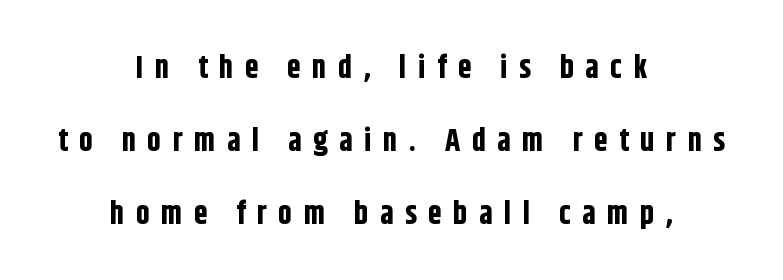
The image shows 31 px bold, condensed sans-serif type, upright; set centered, loose line spacing (2.35x), unusually wide letter spacing (+0.37 em), not underlined; low stroke contrast and a large x-height.
